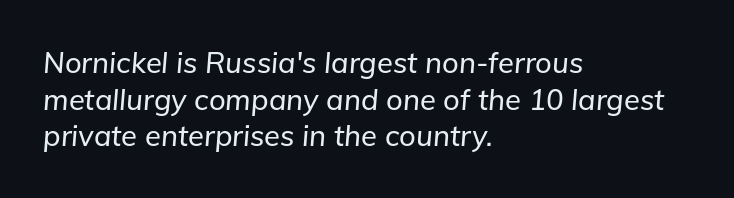
The image shows 29 px text type, italic (leaning right); set left-aligned, normal line spacing (1.26x), normal letter spacing, not underlined; low stroke contrast and a medium x-height.
